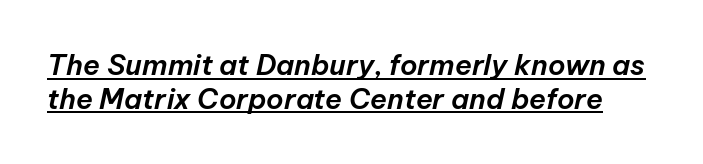
{"italic": "yes", "lean": "right", "slant_degrees": 12, "width": "normal", "stroke_contrast": "low", "x_height": "medium", "monospaced": "no", "underline": "yes", "line_spacing_ratio": 1.2, "letter_spacing": "normal", "letter_spacing_em": 0.0, "glyph_px": 28}
